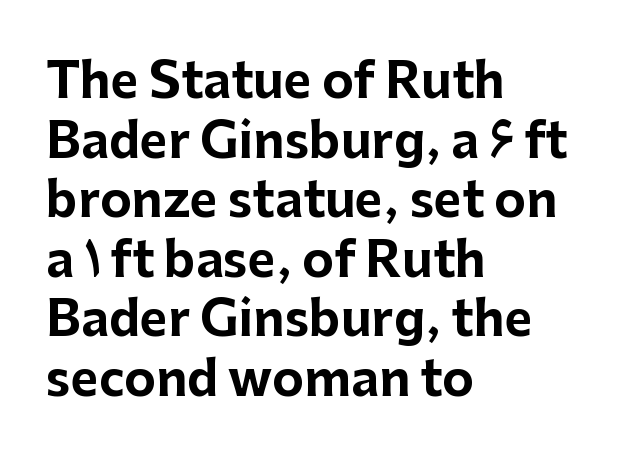
{"serif": "no", "italic": "no", "bold": "yes", "weight": "bold", "width": "normal", "stroke_contrast": "low", "x_height": "medium", "monospaced": "no", "underline": "no", "align": "left", "line_spacing_ratio": 1.24, "letter_spacing": "normal", "letter_spacing_em": 0.0, "glyph_px": 48}
